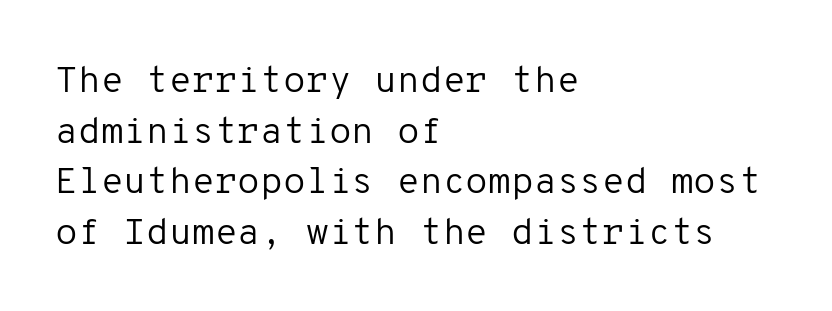
Q: Is the text bold? A: No.
Q: Is the text italic (slanted)? A: No, it is upright.
Q: Is the typeface a serif or a sans-serif typeface? A: Sans-serif.
Q: Is the text underlined? A: No.
Q: How is the paragraph aligned? A: Left-aligned.
Q: Is the spacing between letters normal or unusually wide? A: Normal.
Q: Is the spacing between lines tight, normal or loose? A: Normal.
Q: Width (condensed, normal, or wide)? A: Normal.
Q: Stroke contrast? A: Low.
Q: x-height? A: Medium.
Q: Monospaced? A: Yes.
